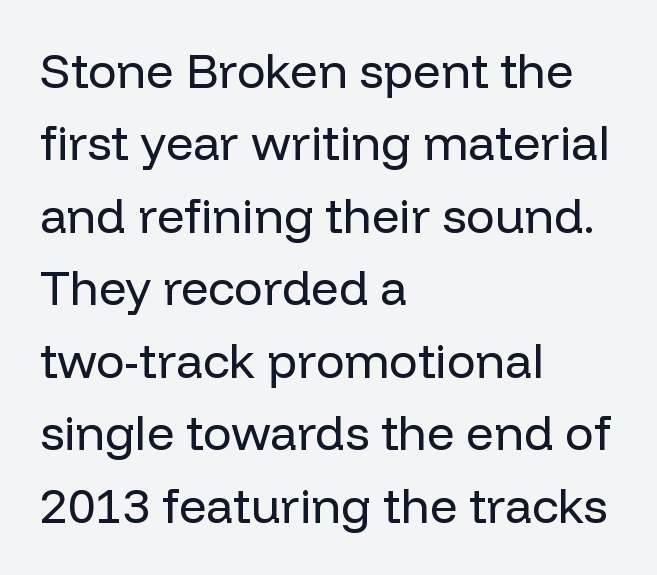
Q: Is the text bold? A: No.
Q: Is the text italic (slanted)? A: No, it is upright.
Q: Is the typeface a serif or a sans-serif typeface? A: Sans-serif.
Q: Is the text underlined? A: No.
Q: How is the paragraph aligned? A: Left-aligned.
Q: Is the spacing between letters normal or unusually wide? A: Normal.
Q: Is the spacing between lines tight, normal or loose? A: Normal.
Q: Width (condensed, normal, or wide)? A: Normal.
Q: Stroke contrast? A: Low.
Q: x-height? A: Medium.
Q: Monospaced? A: No.
